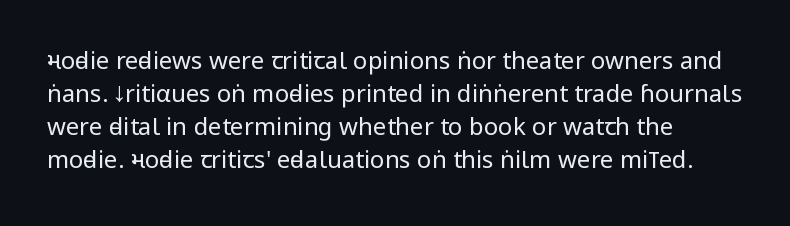
{"italic": "no", "bold": "no", "underline": "no", "line_spacing": "normal", "line_spacing_ratio": 1.38, "letter_spacing": "normal", "letter_spacing_em": 0.0, "glyph_px": 24}
